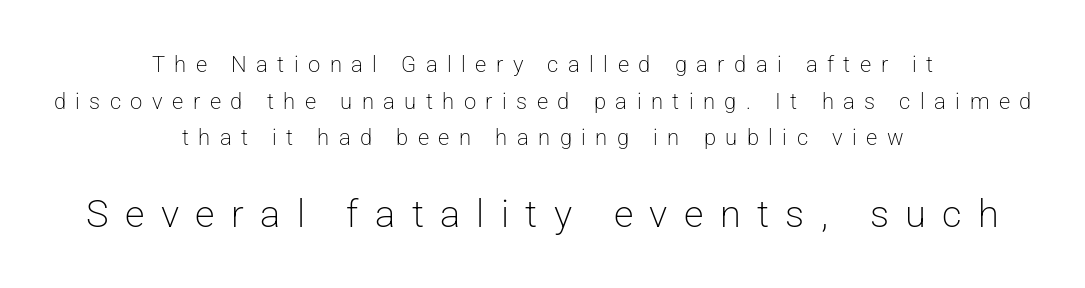
{"serif": "no", "italic": "no", "bold": "no", "weight": "light", "width": "normal", "stroke_contrast": "low", "x_height": "medium", "monospaced": "no", "underline": "no", "align": "center", "line_spacing": "normal", "line_spacing_ratio": 1.66, "letter_spacing": "wide", "letter_spacing_em": 0.43, "larger_block": "second", "size_ratio": 1.73, "glyph_px": 38}
